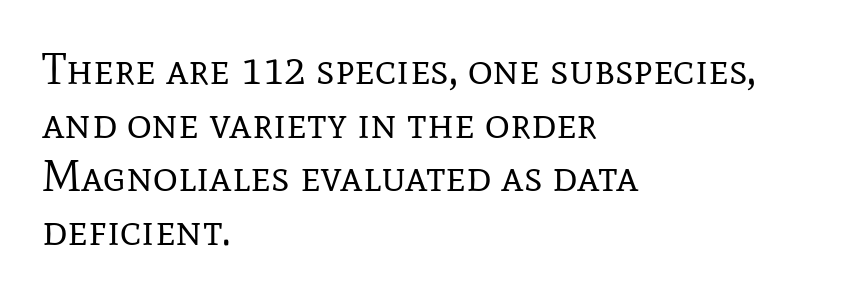
The horizontal fit of the characters is conventional and even. This rendering employs a face with finishing strokes, i.e., a serif. The axis of the letterforms is exactly vertical. The space between consecutive lines is moderate. In CSS terms this would be text-align: left. Caption: face not bold, strokes unweighted.
